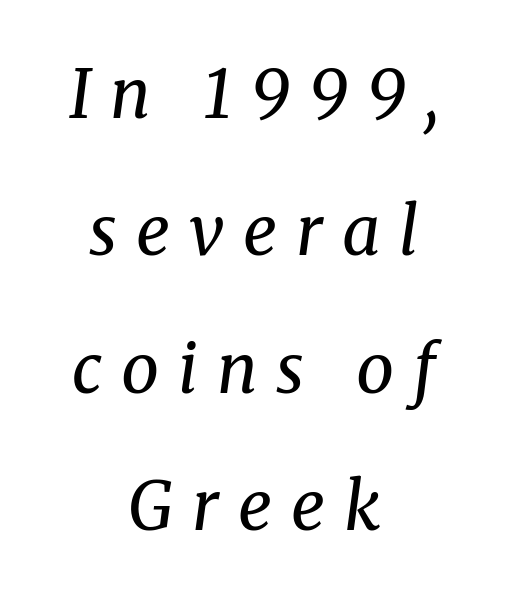
Q: Is the text bold? A: No.
Q: Is the text italic (slanted)? A: Yes, it leans right by about 8 degrees.
Q: Is the typeface a serif or a sans-serif typeface? A: Serif.
Q: Is the text underlined? A: No.
Q: How is the paragraph aligned? A: Centered.
Q: Is the spacing between letters normal or unusually wide? A: Unusually wide.
Q: Is the spacing between lines tight, normal or loose? A: Loose.
Q: Width (condensed, normal, or wide)? A: Normal.
Q: Stroke contrast? A: Medium.
Q: x-height? A: Medium.
Q: Monospaced? A: No.
